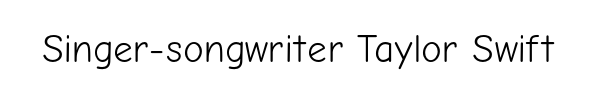
The image shows 39 px light sans-serif type, upright; set normal letter spacing, not underlined; low stroke contrast and a medium x-height.
